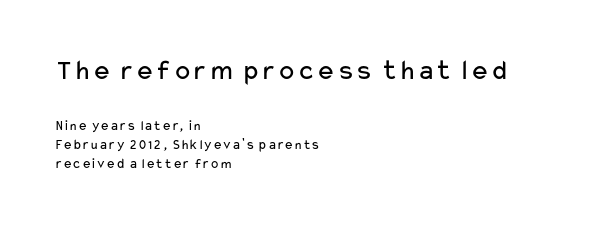
Characters remain perfectly vertical along every line. This rendering uses left alignment, leaving the right contour irregular. Regular leading. Larger block? The one above; the one below is distinctly smaller.
